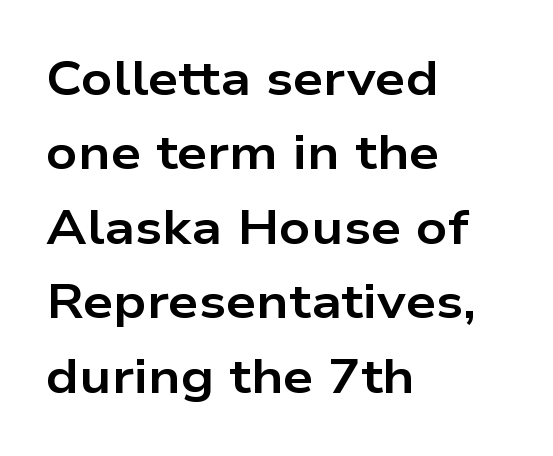
The leading is moderate, giving the passage an even texture. No feet cap the strokes, marking this as sans-serif type. Any mark beneath the type? The region is blank. Quick note: not italic, upright. The passage shown is emphatically bold.
